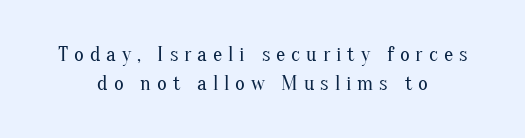
The image shows 21 px text type, upright; set centered, normal line spacing (1.38x), unusually wide letter spacing (+0.28 em), not underlined.
